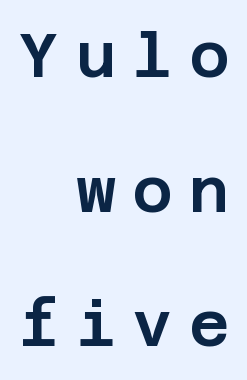
The image shows 62 px sans-serif type, upright; set right-aligned, loose line spacing (2.17x), unusually wide letter spacing (+0.26 em), not underlined; low stroke contrast and a large x-height.
